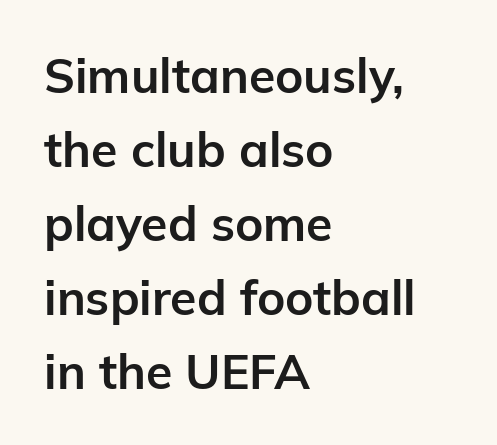
Q: Is the text bold? A: Yes.
Q: Is the text italic (slanted)? A: No, it is upright.
Q: Is the typeface a serif or a sans-serif typeface? A: Sans-serif.
Q: Is the text underlined? A: No.
Q: How is the paragraph aligned? A: Left-aligned.
Q: Is the spacing between letters normal or unusually wide? A: Normal.
Q: Is the spacing between lines tight, normal or loose? A: Normal.
Q: Width (condensed, normal, or wide)? A: Normal.
Q: Stroke contrast? A: Low.
Q: x-height? A: Medium.
Q: Monospaced? A: No.
